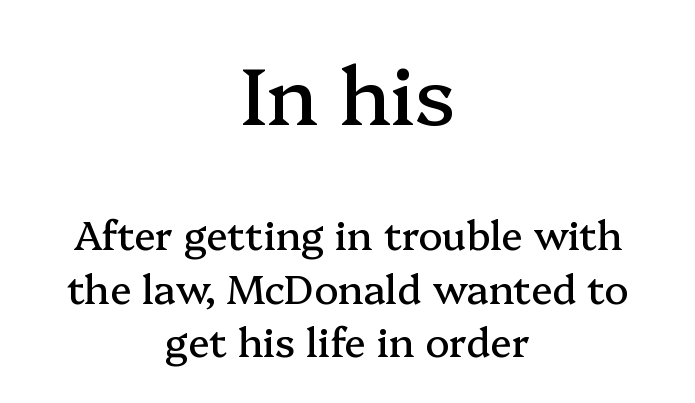
This sample is center-justified, so both line endings float freely. Block one is the big one; block two sits smaller underneath. What kind of face is this? One with serifs. These lines are rendered in a variable-pitch font. Any mark beneath the type? The region is blank. This rendering leaves character spacing at its baseline value.
